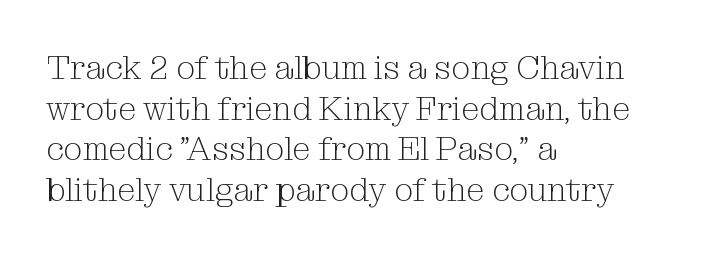
A typesetter would call this proportional, since set widths differ per character. Visually the block forms a straight wall on the left and a jagged coastline on the right. Does the lettering tilt? It doesn't — this is upright. Yep, those are serifs on the letters. The gap between lines stays unmarked. Weight: regular or lighter.
